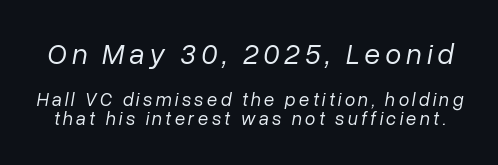
Q: Is the text bold? A: No.
Q: Is the text italic (slanted)? A: Yes, it leans right by about 10 degrees.
Q: Is the text underlined? A: No.
Q: Is the spacing between lines tight, normal or loose? A: Tight.
Q: Which block of text is set in a larger size, the first (top) or the second (bottom)? A: The first (top) one.
Q: Width (condensed, normal, or wide)? A: Normal.
Q: Stroke contrast? A: Low.
Q: x-height? A: Medium.
Q: Monospaced? A: No.
